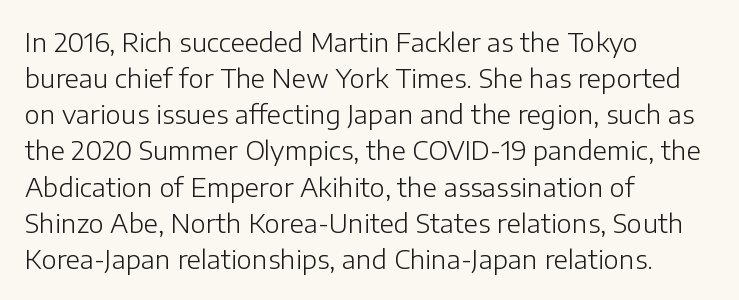
Teacher's note: observe the even left margin — that is flush-left alignment. Students, note that the glyphs here touch the page at normal intervals. Do the letters lean? They stand straight. Descenders hang freely into open space. Stem width sits at or under what a default text font uses.
